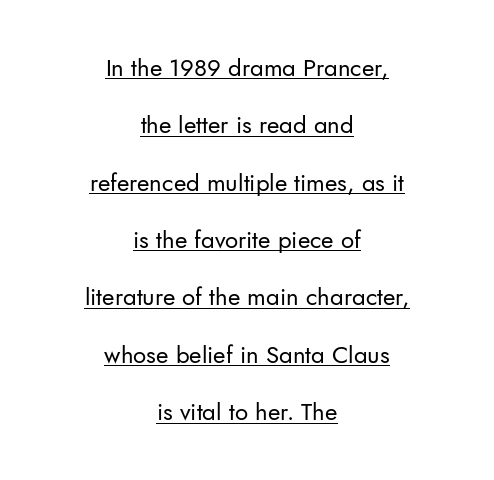
{"italic": "no", "bold": "no", "underline": "yes", "align": "center", "line_spacing": "loose", "line_spacing_ratio": 2.39, "letter_spacing": "normal", "letter_spacing_em": 0.0, "glyph_px": 24}
